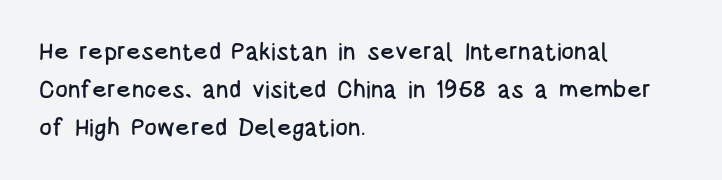
Q: Is the text italic (slanted)? A: No, it is upright.
Q: Is the text underlined? A: No.
Q: How is the paragraph aligned? A: Left-aligned.
Q: Is the spacing between letters normal or unusually wide? A: Normal.
Q: Is the spacing between lines tight, normal or loose? A: Normal.
